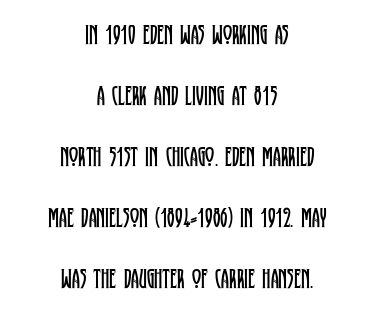
Is there any slant? The stems are plumb. A typesetter would call this leading open, well beyond the default. A typesetter would call this proportional, since set widths differ per character. Font category for this specimen: serif. Underline: absent.
